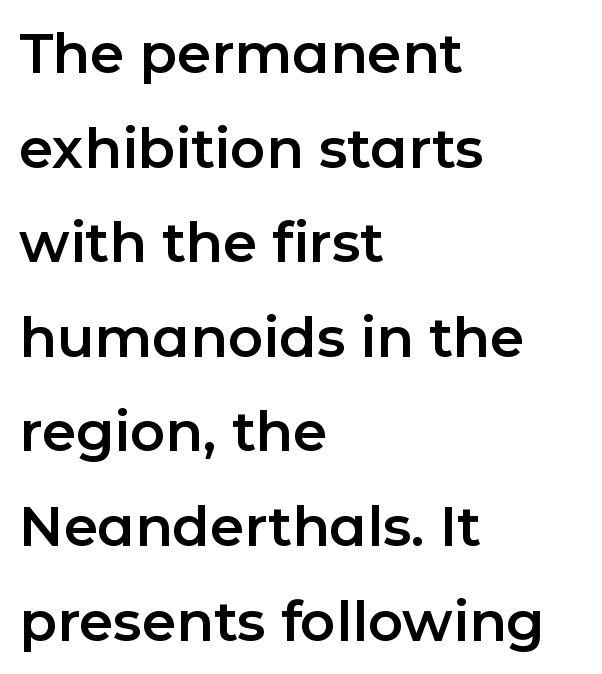
The image shows 55 px sans-serif type, upright; set left-aligned, line spacing 1.72x, normal letter spacing, not underlined; low stroke contrast and a medium x-height.
